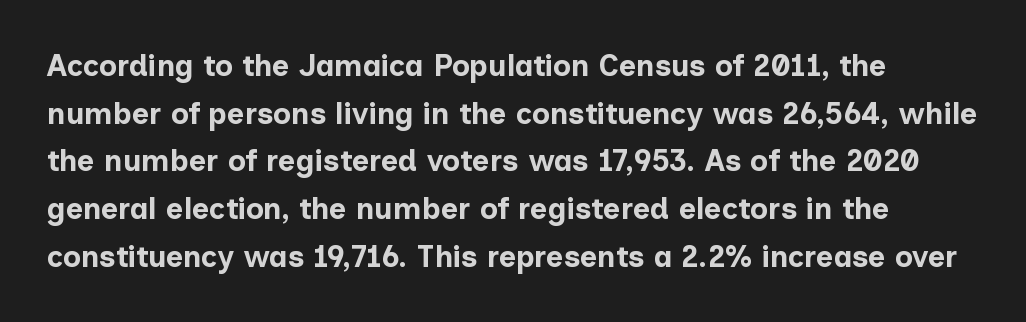
{"serif": "no", "italic": "no", "bold": "yes", "weight": "bold", "width": "normal", "stroke_contrast": "low", "x_height": "medium", "monospaced": "no", "underline": "no", "line_spacing": "normal", "line_spacing_ratio": 1.59, "letter_spacing": "normal", "letter_spacing_em": 0.0, "glyph_px": 30}
